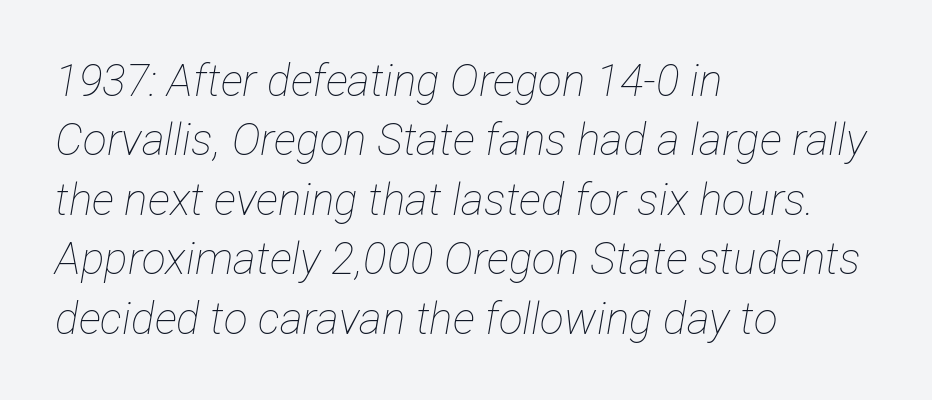
Q: Is the text bold? A: No.
Q: Is the text italic (slanted)? A: Yes, it leans right by about 12 degrees.
Q: Is the text underlined? A: No.
Q: How is the paragraph aligned? A: Left-aligned.
Q: Is the spacing between letters normal or unusually wide? A: Normal.
Q: Is the spacing between lines tight, normal or loose? A: Normal.
Q: Width (condensed, normal, or wide)? A: Condensed.
Q: Stroke contrast? A: Low.
Q: x-height? A: Medium.
Q: Monospaced? A: No.
